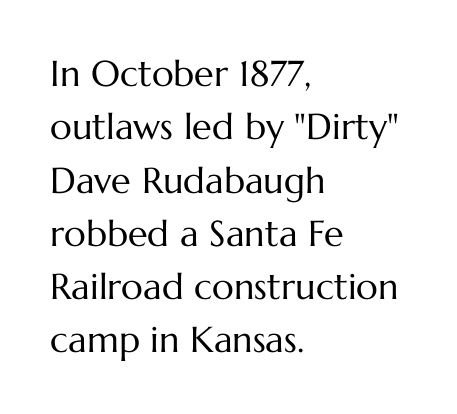
Q: Is the text bold? A: No.
Q: Is the text italic (slanted)? A: No, it is upright.
Q: Is the text underlined? A: No.
Q: How is the paragraph aligned? A: Left-aligned.
Q: Is the spacing between letters normal or unusually wide? A: Normal.
Q: Is the spacing between lines tight, normal or loose? A: Normal.
Q: Width (condensed, normal, or wide)? A: Normal.
Q: Stroke contrast? A: Medium.
Q: x-height? A: Medium.
Q: Monospaced? A: No.
